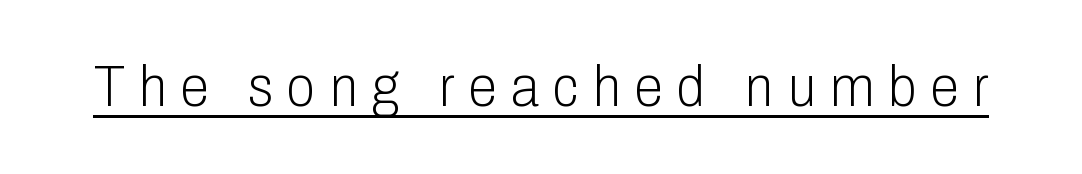
Q: Is the text bold? A: No.
Q: Is the text italic (slanted)? A: No, it is upright.
Q: Is the typeface a serif or a sans-serif typeface? A: Sans-serif.
Q: Is the text underlined? A: Yes.
Q: Is the spacing between letters normal or unusually wide? A: Unusually wide.
Q: Width (condensed, normal, or wide)? A: Condensed.
Q: Stroke contrast? A: Low.
Q: x-height? A: Medium.
Q: Monospaced? A: No.
